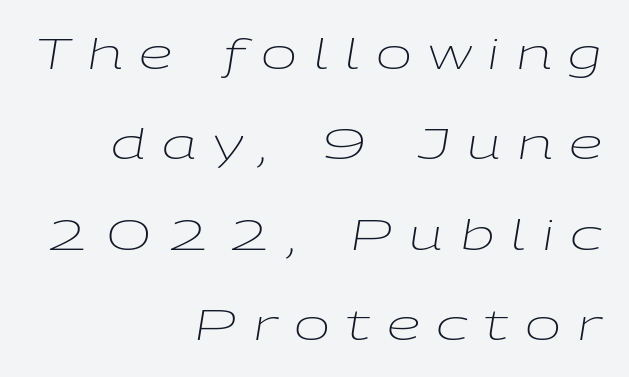
{"italic": "yes", "lean": "right", "slant_degrees": 9, "bold": "no", "weight": "light", "width": "wide", "stroke_contrast": "low", "x_height": "medium", "monospaced": "no", "underline": "no", "align": "right", "line_spacing": "loose", "line_spacing_ratio": 2.1, "letter_spacing": "wide", "letter_spacing_em": 0.38, "glyph_px": 43}
